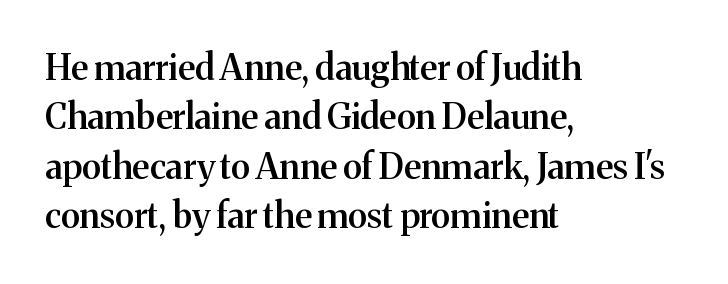
The glyphs in this specimen are seriffed. As a designer I'd log this as weight 600, semibold. The rendering uses natural spacing where letterforms have individual widths. Is the letter spacing exaggerated? No — it looks like the ordinary default. Letters rest on an invisible, unmarked baseline.
